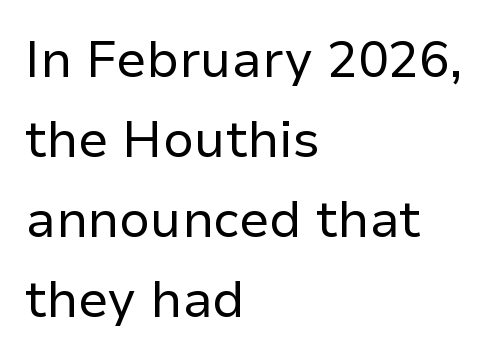
The image shows 51 px regular-weight sans-serif type, upright; set left-aligned, normal line spacing (1.57x), normal letter spacing, not underlined; low stroke contrast and a medium x-height.
